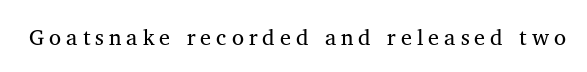
Substantial extra tracking has been applied to these lines. Each row of text sits above clean, open space. Nothing heavy about these letters — not bold at all. Ordinary non-slanted type is in use.
